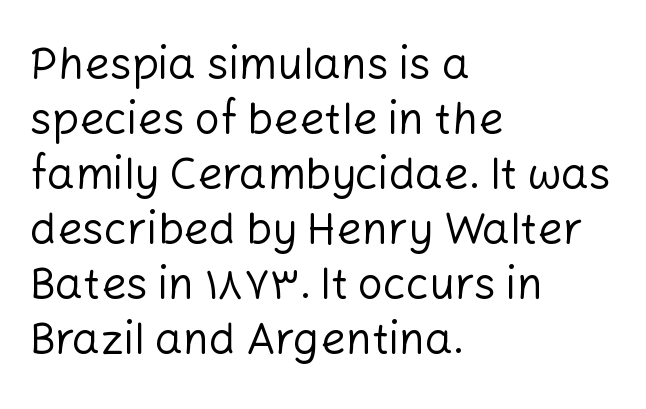
The image shows 44 px regular-weight sans-serif type, upright; set left-aligned, normal line spacing (1.25x), normal letter spacing, not underlined; low stroke contrast and a medium x-height.
